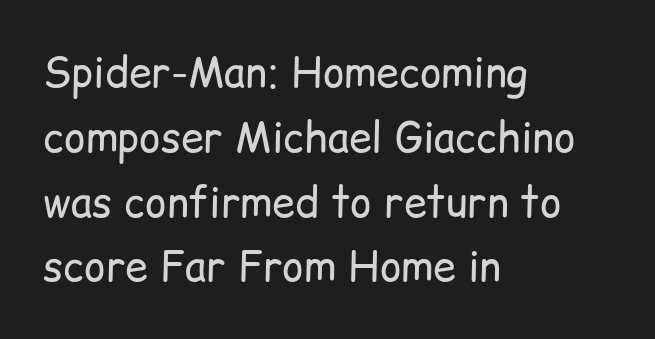
Q: Is the text bold? A: No.
Q: Is the text italic (slanted)? A: No, it is upright.
Q: Is the typeface a serif or a sans-serif typeface? A: Sans-serif.
Q: Is the text underlined? A: No.
Q: How is the paragraph aligned? A: Left-aligned.
Q: Is the spacing between letters normal or unusually wide? A: Normal.
Q: Is the spacing between lines tight, normal or loose? A: Normal.
Q: Width (condensed, normal, or wide)? A: Normal.
Q: Stroke contrast? A: Low.
Q: x-height? A: Medium.
Q: Monospaced? A: No.
